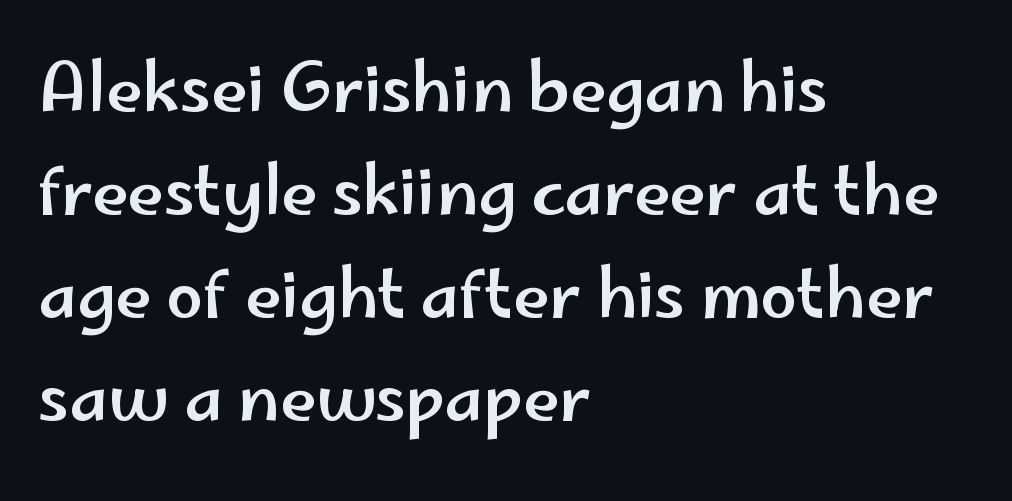
Q: Is the text italic (slanted)? A: No, it is upright.
Q: Is the typeface a serif or a sans-serif typeface? A: Sans-serif.
Q: Is the text underlined? A: No.
Q: How is the paragraph aligned? A: Left-aligned.
Q: Is the spacing between letters normal or unusually wide? A: Normal.
Q: Is the spacing between lines tight, normal or loose? A: Normal.
Q: Width (condensed, normal, or wide)? A: Wide.
Q: Stroke contrast? A: Low.
Q: x-height? A: Small.
Q: Monospaced? A: No.
